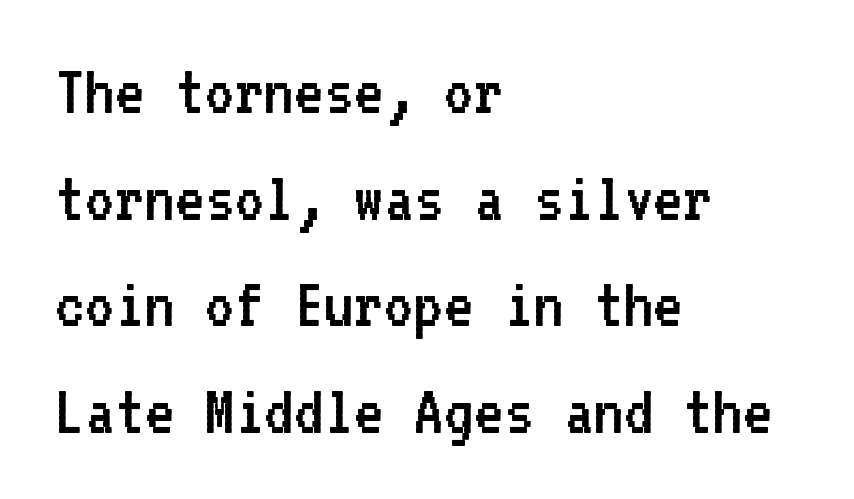
Q: Is the text bold? A: No.
Q: Is the text italic (slanted)? A: No, it is upright.
Q: Is the typeface a serif or a sans-serif typeface? A: Sans-serif.
Q: Is the text underlined? A: No.
Q: How is the paragraph aligned? A: Left-aligned.
Q: Is the spacing between letters normal or unusually wide? A: Normal.
Q: Is the spacing between lines tight, normal or loose? A: Normal.
Q: Width (condensed, normal, or wide)? A: Normal.
Q: Stroke contrast? A: Low.
Q: x-height? A: Medium.
Q: Monospaced? A: Yes.
